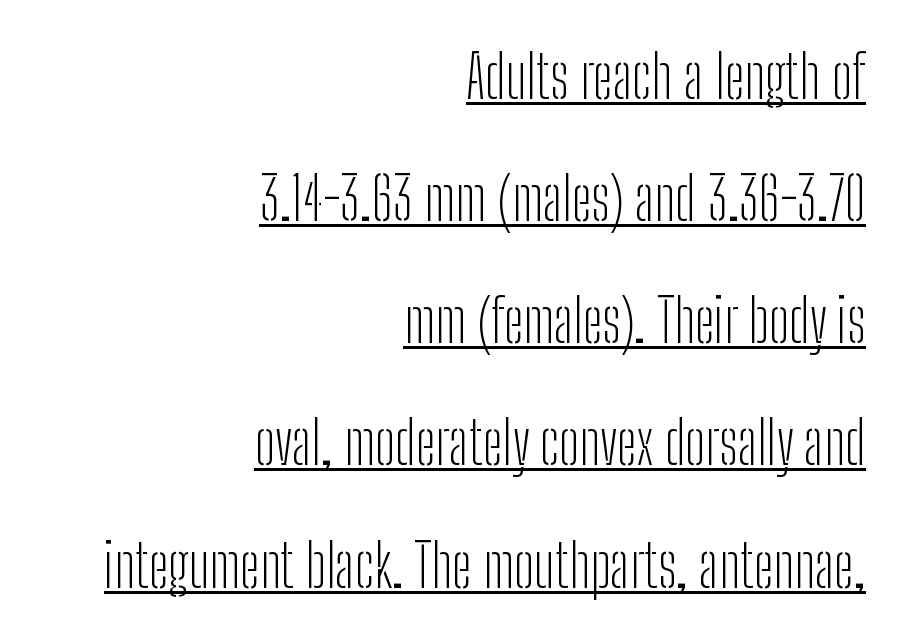
You could not count columns in this text — the font is proportionally spaced. If you drew a line through each stem, it would be perfectly vertical. The font sits on the lighter half of the weight spectrum, regular included. Honestly, the letter spacing is just normal — you wouldn't notice it. Line endings align vertically; line beginnings do not. Descenders here cross a horizontal rule under the line.
